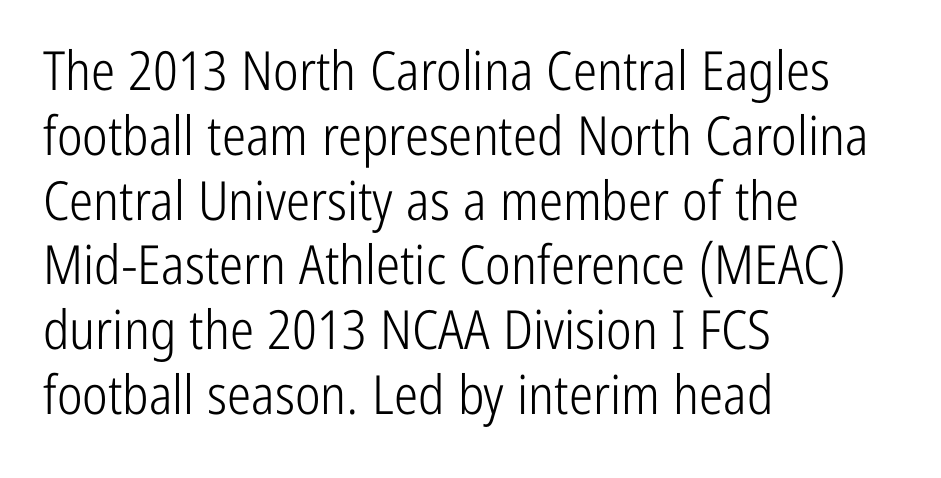
{"serif": "no", "italic": "no", "bold": "no", "weight": "light", "width": "condensed", "stroke_contrast": "low", "x_height": "medium", "monospaced": "no", "underline": "no", "align": "left", "line_spacing_ratio": 1.2, "letter_spacing": "normal", "letter_spacing_em": 0.0, "glyph_px": 54}
